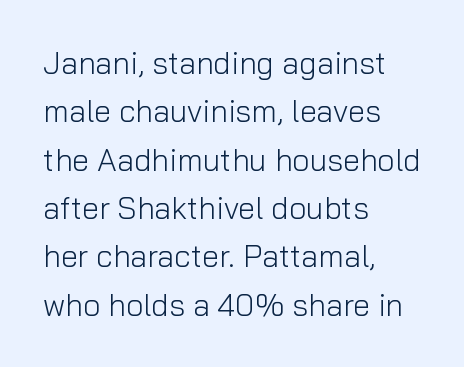
Does the lettering tilt? It doesn't — this is upright. Underlining? Definitely not there. There is no visible air inserted between adjacent glyphs. The lines sit at an ordinary, default distance from one another. Typeset ragged right — the left edge is the straight one. Do the characters align in a grid? No, the font is proportional.
